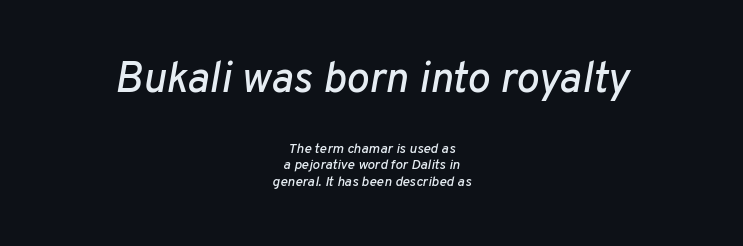
Q: Is the text italic (slanted)? A: Yes, it leans right by about 10 degrees.
Q: Is the text underlined? A: No.
Q: How is the paragraph aligned? A: Centered.
Q: Is the spacing between letters normal or unusually wide? A: Normal.
Q: Which block of text is set in a larger size, the first (top) or the second (bottom)? A: The first (top) one.
Q: Width (condensed, normal, or wide)? A: Normal.
Q: Stroke contrast? A: Low.
Q: x-height? A: Medium.
Q: Monospaced? A: No.
